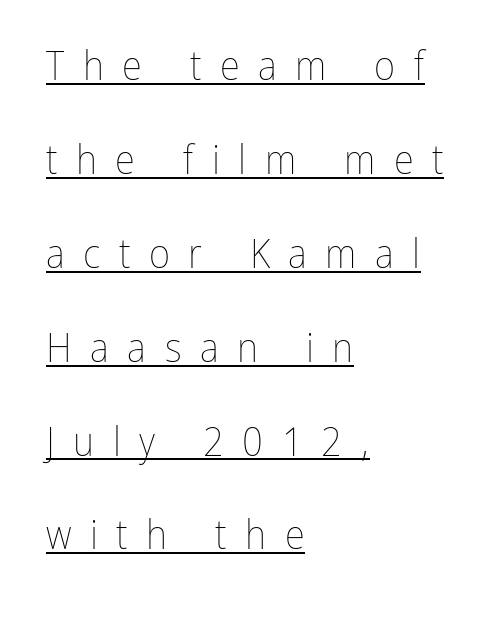
{"italic": "no", "bold": "no", "weight": "thin", "width": "condensed", "stroke_contrast": "low", "x_height": "medium", "monospaced": "no", "underline": "yes", "align": "left", "line_spacing": "loose", "line_spacing_ratio": 2.29, "letter_spacing": "wide", "letter_spacing_em": 0.45, "glyph_px": 41}
